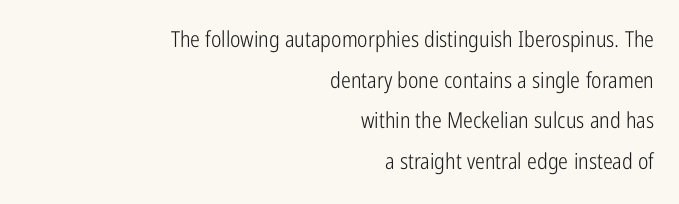
Q: Is the text bold? A: No.
Q: Is the text italic (slanted)? A: No, it is upright.
Q: Is the text underlined? A: No.
Q: How is the paragraph aligned? A: Right-aligned.
Q: Is the spacing between letters normal or unusually wide? A: Normal.
